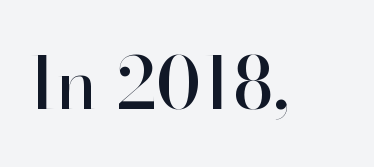
Type style note: lacks serifs. This rendering features lettering with no underline. Does the lettering tilt? It doesn't — this is upright. No extra tracking has been applied to these lines.
